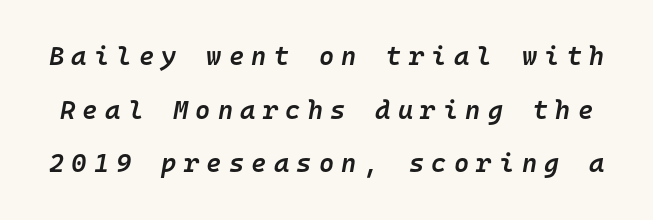
The image shows 26 px text type, italic (leaning right); set loose line spacing (2.06x), unusually wide letter spacing (+0.28 em), not underlined.
